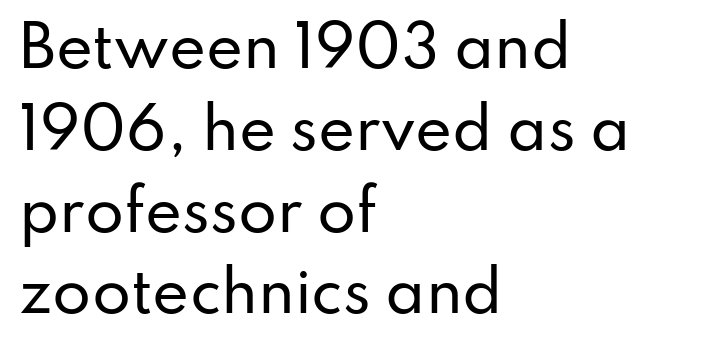
{"serif": "no", "italic": "no", "width": "normal", "stroke_contrast": "low", "x_height": "small", "monospaced": "no", "underline": "no", "align": "left", "line_spacing": "normal", "line_spacing_ratio": 1.46, "letter_spacing": "normal", "letter_spacing_em": 0.0, "glyph_px": 56}
